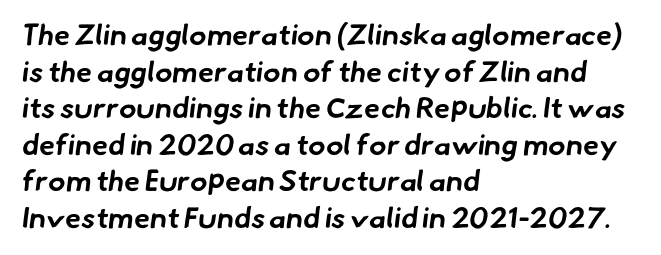
Q: Is the text bold? A: Yes.
Q: Is the typeface a serif or a sans-serif typeface? A: Sans-serif.
Q: Is the text underlined? A: No.
Q: How is the paragraph aligned? A: Left-aligned.
Q: Is the spacing between letters normal or unusually wide? A: Normal.
Q: Is the spacing between lines tight, normal or loose? A: Normal.
Q: Width (condensed, normal, or wide)? A: Normal.
Q: Stroke contrast? A: Low.
Q: x-height? A: Small.
Q: Monospaced? A: No.
